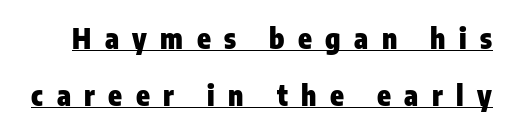
The passage shown is emphatically bold. Unlike italic type, these characters show no tilt at all. To sum up the face: it is a sans, with no serifs. The passage shown is typed in a proportional face where columns would drift. Beneath each row of characters lies a ruled line.
